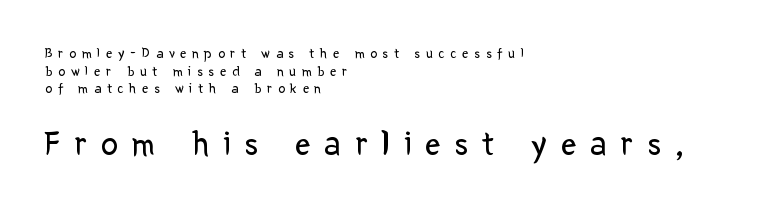
{"serif": "no", "italic": "no", "bold": "no", "weight": "regular", "width": "normal", "stroke_contrast": "low", "x_height": "medium", "monospaced": "no", "underline": "no", "align": "left", "line_spacing": "normal", "line_spacing_ratio": 1.26, "letter_spacing": "wide", "letter_spacing_em": 0.41, "larger_block": "second", "size_ratio": 2.43, "glyph_px": 34}
